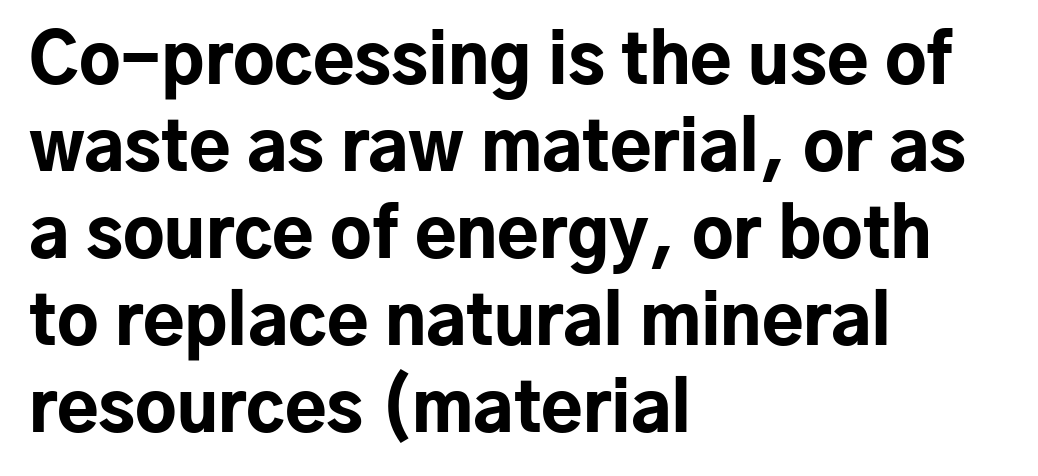
{"serif": "no", "italic": "no", "bold": "yes", "weight": "bold", "width": "normal", "stroke_contrast": "low", "x_height": "medium", "monospaced": "no", "underline": "no", "align": "left", "line_spacing": "normal", "line_spacing_ratio": 1.28, "letter_spacing": "normal", "letter_spacing_em": 0.0, "glyph_px": 68}
